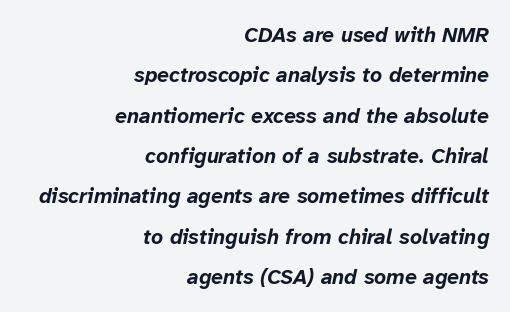
Q: Is the text bold? A: Yes.
Q: Is the text italic (slanted)? A: Yes, it leans right by about 12 degrees.
Q: Is the text underlined? A: No.
Q: How is the paragraph aligned? A: Right-aligned.
Q: Is the spacing between letters normal or unusually wide? A: Normal.
Q: Is the spacing between lines tight, normal or loose? A: Loose.
